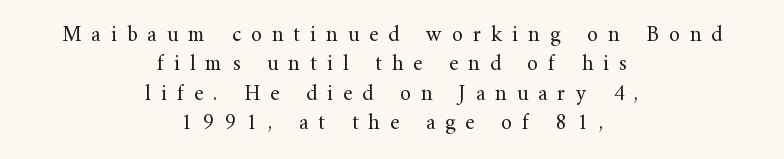
The text block is weighted toward neither margin, spreading evenly from the middle. Quick note: not italic, upright. The passage shown is not underscored anywhere. Baseline-to-baseline distance is the conventional proportion of letter height.
